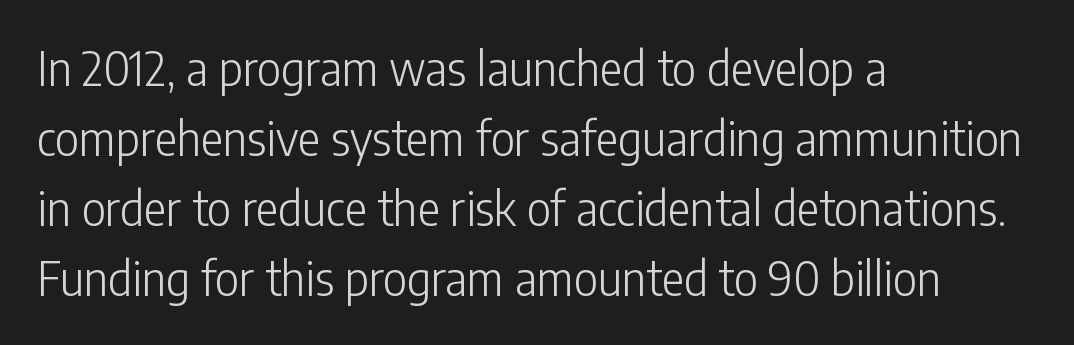
The image shows 47 px light, condensed sans-serif type, upright; set left-aligned, normal line spacing (1.49x), normal letter spacing, not underlined; low stroke contrast and a medium x-height.
